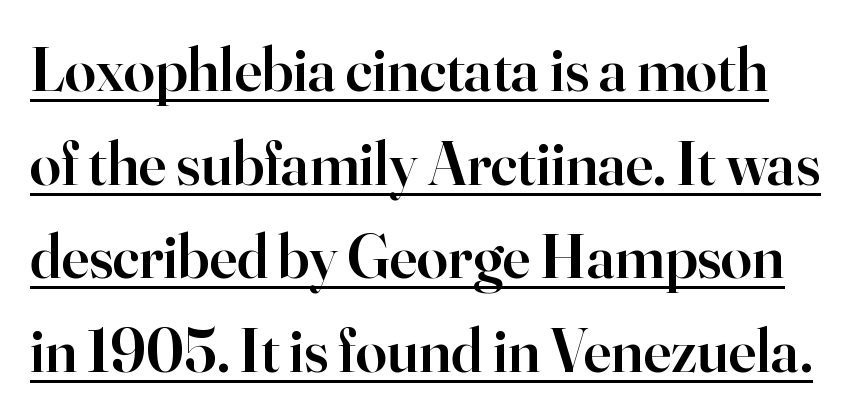
Q: Is the text bold? A: Semi-bold.
Q: Is the text italic (slanted)? A: No, it is upright.
Q: Is the typeface a serif or a sans-serif typeface? A: Serif.
Q: Is the text underlined? A: Yes.
Q: Is the spacing between letters normal or unusually wide? A: Normal.
Q: Is the spacing between lines tight, normal or loose? A: Normal.
Q: Width (condensed, normal, or wide)? A: Normal.
Q: Stroke contrast? A: High.
Q: x-height? A: Small.
Q: Monospaced? A: No.
